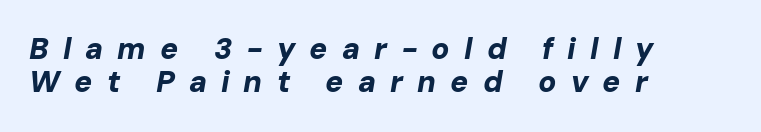
This sample trades vertical openness for compactness between lines. The whole block is typeset with a tilt. Letter spacing: wide. Does the copy run flush right? No — it runs flush left. The gap between lines stays unmarked.
